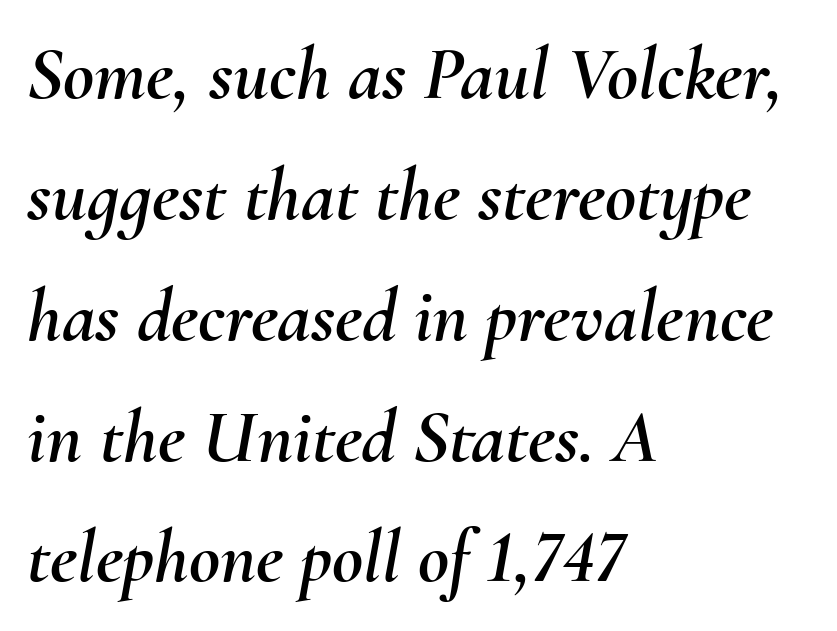
Q: Is the text italic (slanted)? A: Yes, it leans right by about 10 degrees.
Q: Is the text underlined? A: No.
Q: How is the paragraph aligned? A: Left-aligned.
Q: Is the spacing between letters normal or unusually wide? A: Normal.
Q: Is the spacing between lines tight, normal or loose? A: Normal.
Q: Width (condensed, normal, or wide)? A: Normal.
Q: Stroke contrast? A: Medium.
Q: x-height? A: Small.
Q: Monospaced? A: No.
